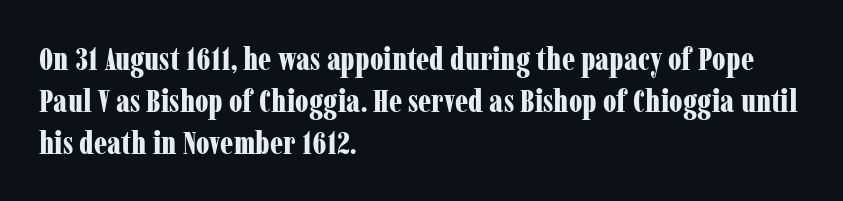
Q: Is the text bold? A: Yes.
Q: Is the text italic (slanted)? A: No, it is upright.
Q: Is the typeface a serif or a sans-serif typeface? A: Serif.
Q: Is the text underlined? A: No.
Q: How is the paragraph aligned? A: Left-aligned.
Q: Is the spacing between letters normal or unusually wide? A: Normal.
Q: Is the spacing between lines tight, normal or loose? A: Normal.
Q: Width (condensed, normal, or wide)? A: Condensed.
Q: Stroke contrast? A: Low.
Q: x-height? A: Medium.
Q: Monospaced? A: No.
